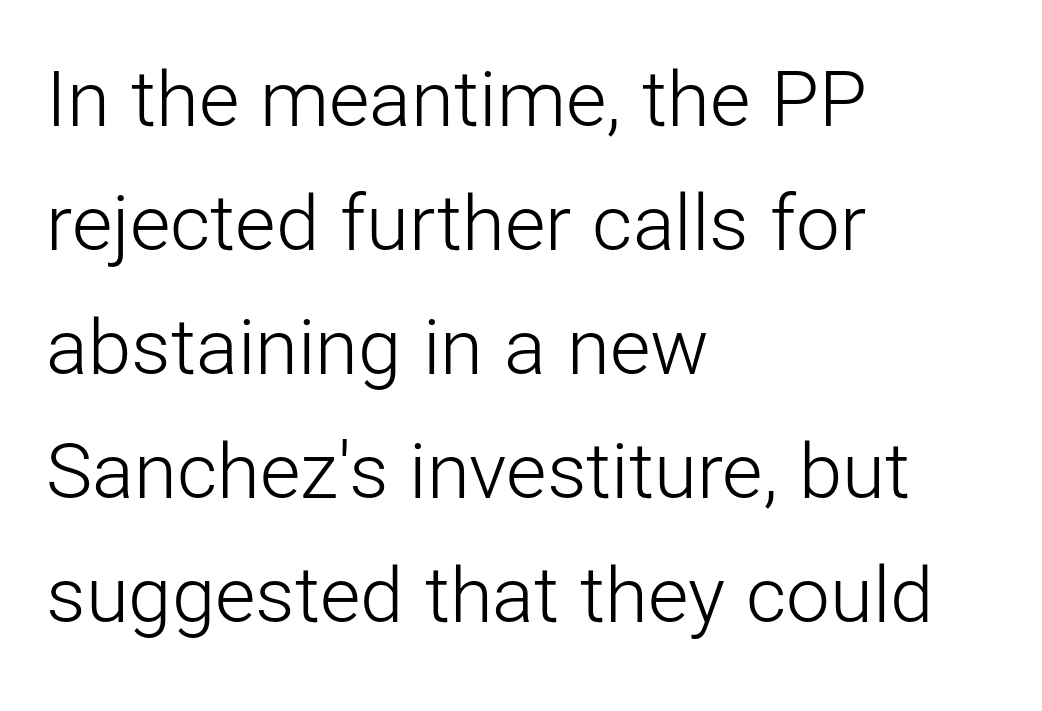
{"serif": "no", "italic": "no", "bold": "no", "weight": "light", "width": "normal", "stroke_contrast": "low", "x_height": "medium", "monospaced": "no", "underline": "no", "align": "left", "line_spacing": "normal", "line_spacing_ratio": 1.59, "letter_spacing": "normal", "letter_spacing_em": 0.0, "glyph_px": 78}
